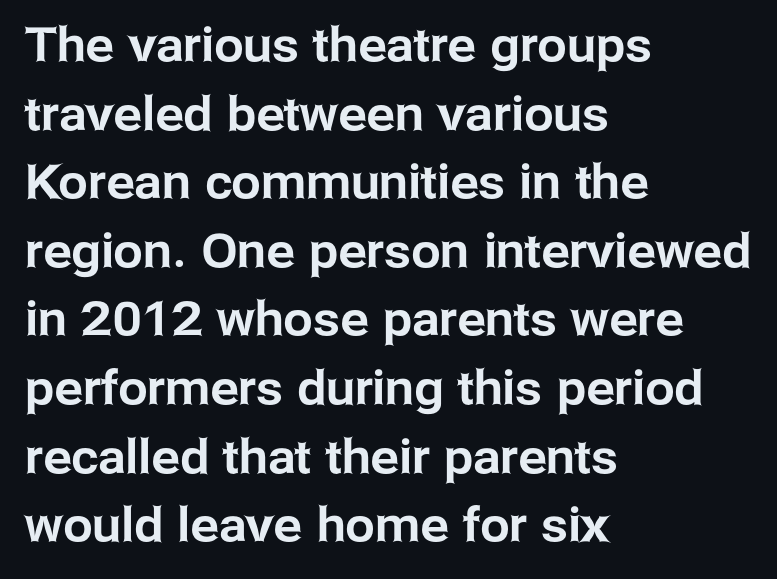
Q: Is the text italic (slanted)? A: No, it is upright.
Q: Is the typeface a serif or a sans-serif typeface? A: Sans-serif.
Q: Is the text underlined? A: No.
Q: How is the paragraph aligned? A: Left-aligned.
Q: Is the spacing between letters normal or unusually wide? A: Normal.
Q: Is the spacing between lines tight, normal or loose? A: Normal.
Q: Width (condensed, normal, or wide)? A: Normal.
Q: Stroke contrast? A: Low.
Q: x-height? A: Medium.
Q: Monospaced? A: No.
